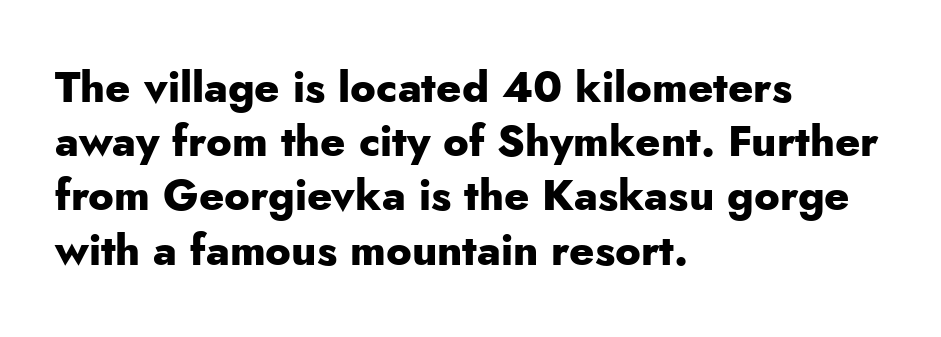
Q: Is the text bold? A: Yes.
Q: Is the text italic (slanted)? A: No, it is upright.
Q: Is the typeface a serif or a sans-serif typeface? A: Sans-serif.
Q: Is the text underlined? A: No.
Q: How is the paragraph aligned? A: Left-aligned.
Q: Is the spacing between letters normal or unusually wide? A: Normal.
Q: Is the spacing between lines tight, normal or loose? A: Normal.
Q: Width (condensed, normal, or wide)? A: Normal.
Q: Stroke contrast? A: Low.
Q: x-height? A: Small.
Q: Monospaced? A: No.
